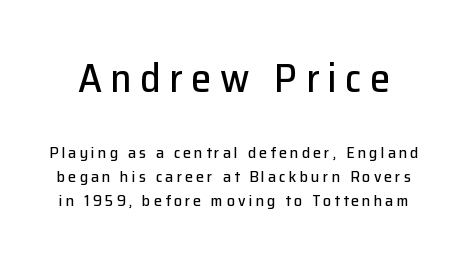
The image shows 41 px sans-serif type, upright; set normal line spacing (1.49x), unusually wide letter spacing (+0.2 em), not underlined; the first (top) block is 2.56x larger; low stroke contrast and a medium x-height.
